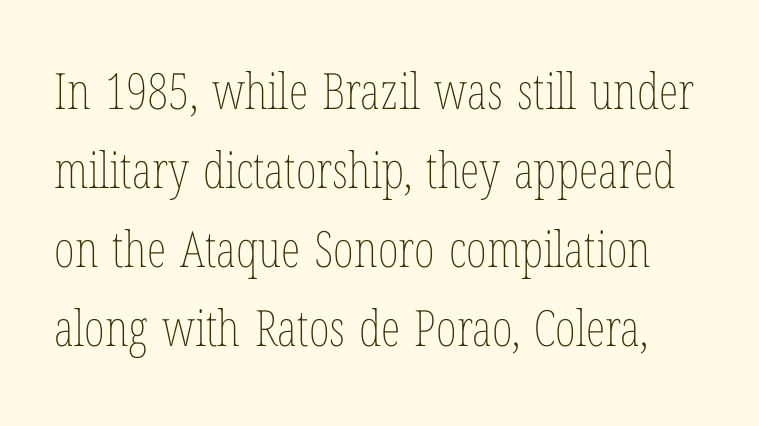
The image shows 50 px thin, condensed type, upright; set normal line spacing (1.58x), normal letter spacing, not underlined; low stroke contrast and a medium x-height.
